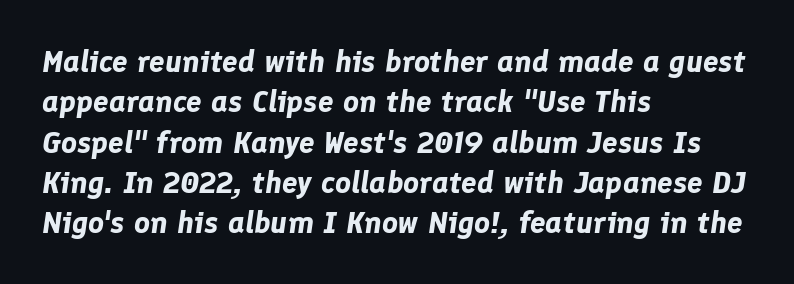
{"italic": "yes", "lean": "right", "slant_degrees": 8, "bold": "yes", "weight": "bold", "width": "normal", "stroke_contrast": "low", "x_height": "medium", "monospaced": "no", "underline": "no", "align": "left", "line_spacing": "normal", "line_spacing_ratio": 1.3, "letter_spacing": "normal", "letter_spacing_em": 0.0, "glyph_px": 31}
